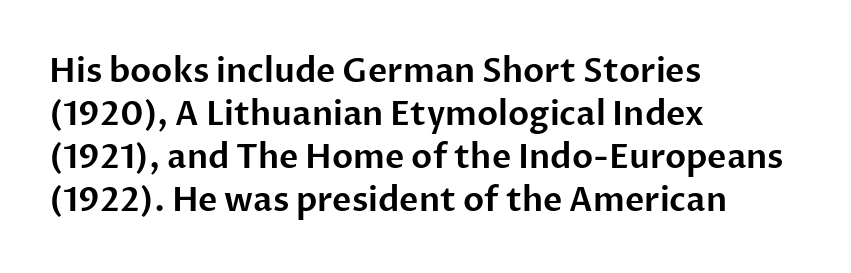
Think of a printed novel: that variable character pitch is what you see here. How would I describe the line gaps? Plain and ordinary. A typesetter would mark this as roman, not italic. Nope, no serifs anywhere on these letters.
